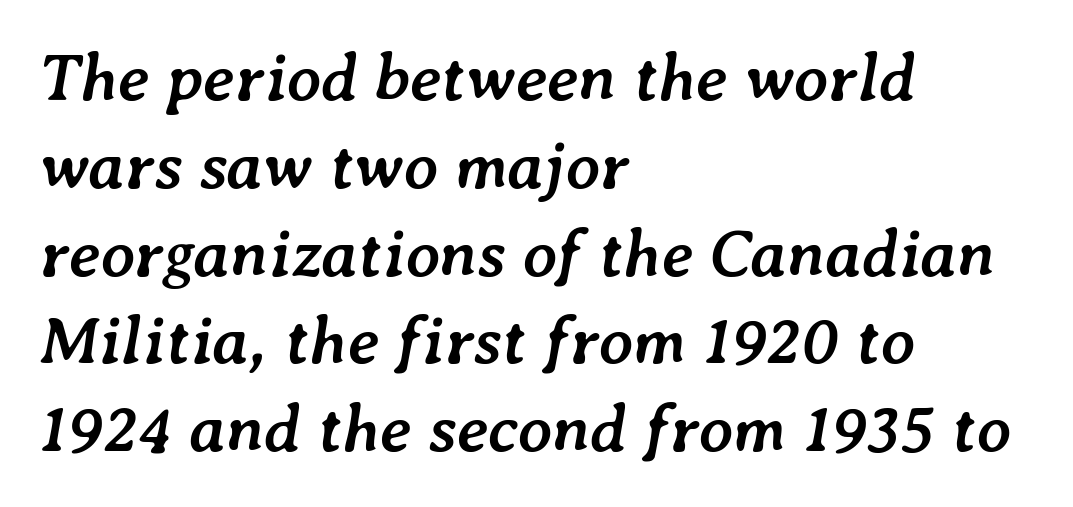
Q: Is the text bold? A: Yes.
Q: Is the text italic (slanted)? A: Yes, it leans right by about 7 degrees.
Q: Is the text underlined? A: No.
Q: How is the paragraph aligned? A: Left-aligned.
Q: Is the spacing between letters normal or unusually wide? A: Normal.
Q: Is the spacing between lines tight, normal or loose? A: Normal.
Q: Width (condensed, normal, or wide)? A: Normal.
Q: Stroke contrast? A: Low.
Q: x-height? A: Medium.
Q: Monospaced? A: No.
